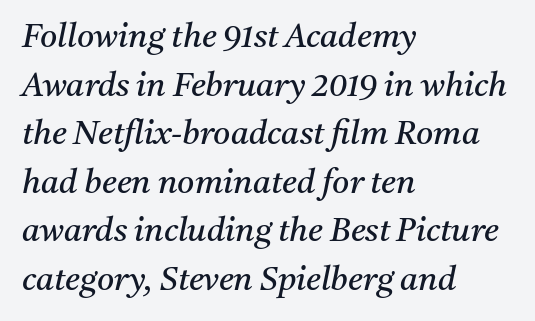
The area under the type is left untouched. The text carries the slant typical of an italic or oblique font. Weight: regular or lighter. Vertically, the passage feels balanced, rows spaced as you'd expect. Caption: standard tracking, unaltered.
